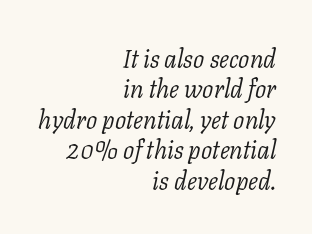
Q: Is the text bold? A: No.
Q: Is the text italic (slanted)? A: Yes, it leans right by about 11 degrees.
Q: Is the text underlined? A: No.
Q: How is the paragraph aligned? A: Right-aligned.
Q: Is the spacing between letters normal or unusually wide? A: Normal.
